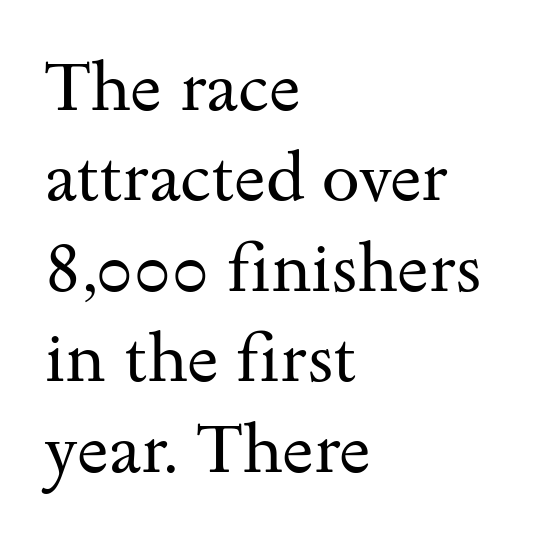
Q: Is the text bold? A: No.
Q: Is the text italic (slanted)? A: No, it is upright.
Q: Is the typeface a serif or a sans-serif typeface? A: Serif.
Q: Is the text underlined? A: No.
Q: How is the paragraph aligned? A: Left-aligned.
Q: Is the spacing between letters normal or unusually wide? A: Normal.
Q: Is the spacing between lines tight, normal or loose? A: Normal.
Q: Width (condensed, normal, or wide)? A: Wide.
Q: Stroke contrast? A: Medium.
Q: x-height? A: Small.
Q: Monospaced? A: No.
